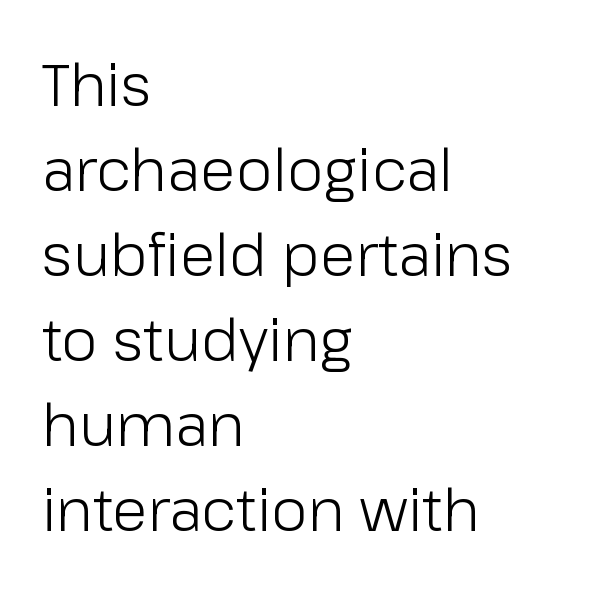
The image shows 59 px light sans-serif type, upright; set left-aligned, normal line spacing (1.44x), normal letter spacing, not underlined; low stroke contrast and a medium x-height.
